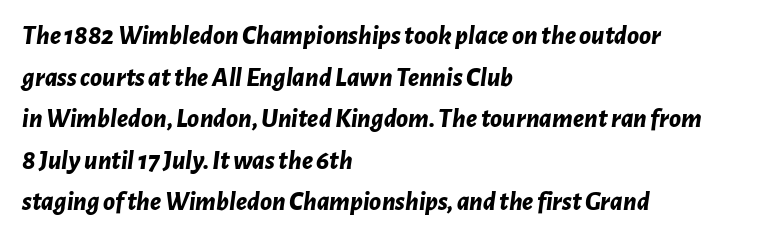
The image shows 27 px bold type, italic (leaning right); set left-aligned, normal line spacing (1.54x), normal letter spacing, not underlined.
